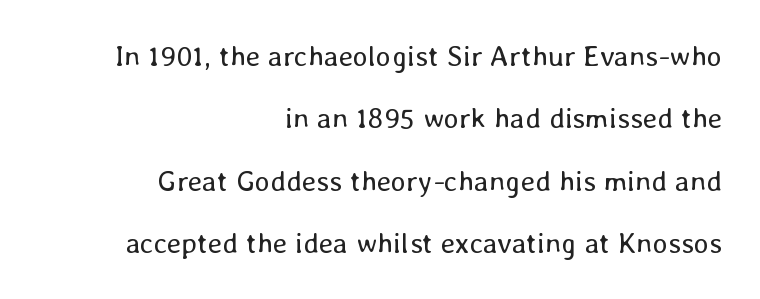
Q: Is the text bold? A: No.
Q: Is the text italic (slanted)? A: No, it is upright.
Q: Is the text underlined? A: No.
Q: How is the paragraph aligned? A: Right-aligned.
Q: Is the spacing between letters normal or unusually wide? A: Normal.
Q: Is the spacing between lines tight, normal or loose? A: Loose.
Q: Width (condensed, normal, or wide)? A: Normal.
Q: Stroke contrast? A: Low.
Q: x-height? A: Medium.
Q: Monospaced? A: No.
